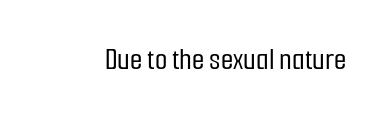
The words here are not underlined. Posture: upright roman. The horizontal fit of the characters is conventional and even. What kind of face is this? One without serifs — a sans.
